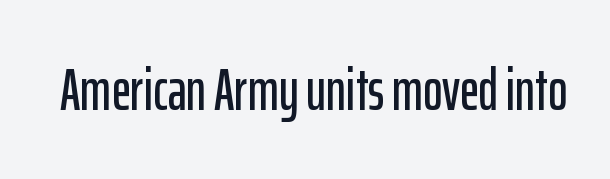
These lines were composed using upright roman letters. Grotesque or geometric, the face here clearly has no serifs. This rendering features lettering with no underline. This sample has the flowing, uneven cadence of proportional lettering. Letter spacing: default.
